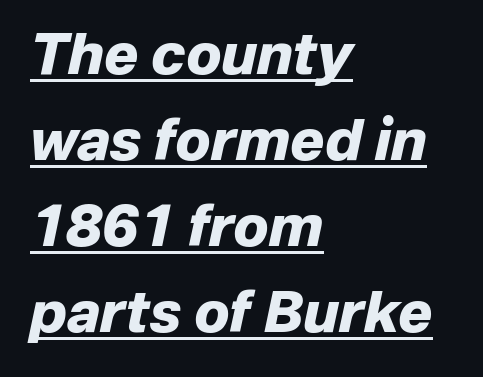
The image shows 57 px heavy type, italic (leaning right); set left-aligned, normal line spacing (1.51x), normal letter spacing, underlined; low stroke contrast and a medium x-height.
